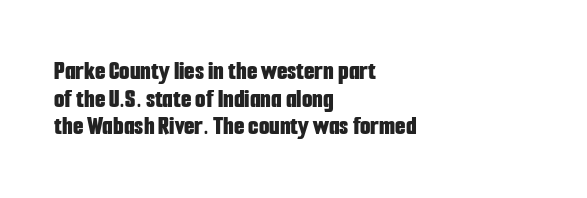
Q: Is the text bold? A: Yes.
Q: Is the text italic (slanted)? A: No, it is upright.
Q: Is the text underlined? A: No.
Q: How is the paragraph aligned? A: Left-aligned.
Q: Is the spacing between letters normal or unusually wide? A: Normal.
Q: Is the spacing between lines tight, normal or loose? A: Tight.
